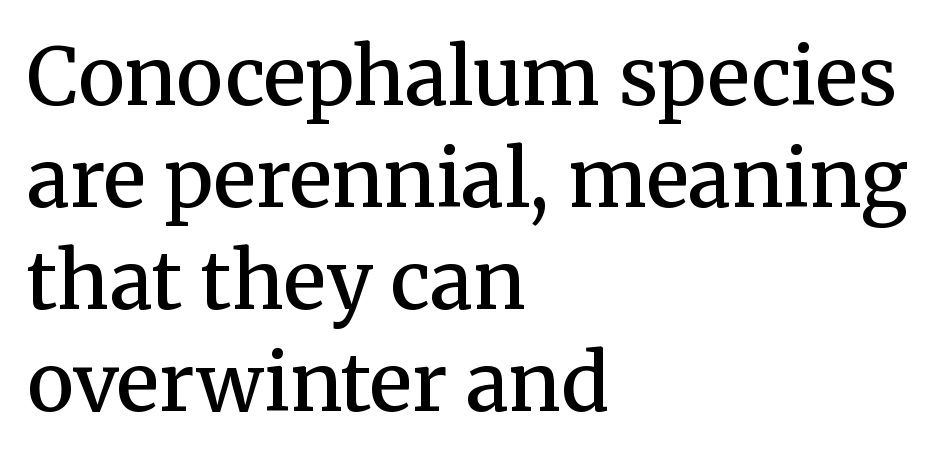
Descenders are the only things crossing below the line. Compared with typical paragraphs, the rows here are spaced about the same. The specimen reads as upright at a glance. Is the letter spacing exaggerated? No — it looks like the ordinary default. The glyphs in this specimen are seriffed.
